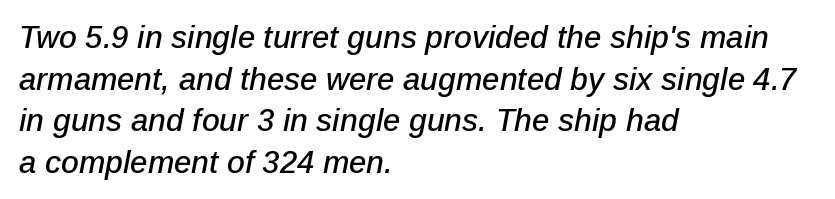
The image shows 31 px text type, italic (leaning right); set left-aligned, normal line spacing (1.34x), normal letter spacing, not underlined; low stroke contrast and a medium x-height.
